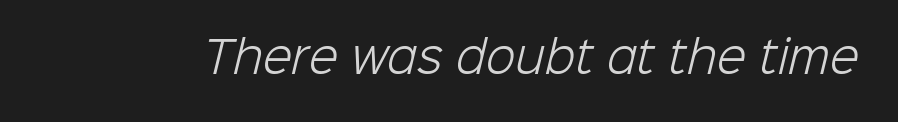
The image shows 43 px light sans-serif type; set normal letter spacing, not underlined; low stroke contrast and a medium x-height.
